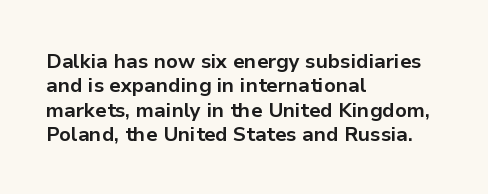
The image shows 20 px bold type, upright; set left-aligned, line spacing 1.22x, normal letter spacing, not underlined.
